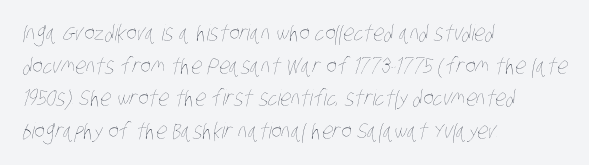
You could call the tracking neutral — neither tight nor loose. Counters stay open thanks to moderate or lighter strokes. Compared with typical paragraphs, the rows here are spaced about the same. Plain, unruled lines of type.
